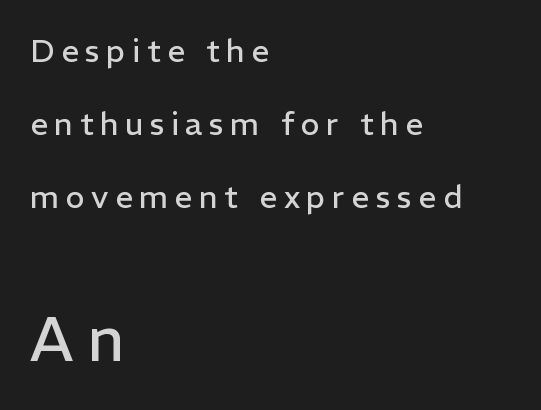
Q: Is the text bold? A: No.
Q: Is the text italic (slanted)? A: No, it is upright.
Q: Is the typeface a serif or a sans-serif typeface? A: Sans-serif.
Q: Is the text underlined? A: No.
Q: How is the paragraph aligned? A: Left-aligned.
Q: Is the spacing between letters normal or unusually wide? A: Unusually wide.
Q: Is the spacing between lines tight, normal or loose? A: Loose.
Q: Which block of text is set in a larger size, the first (top) or the second (bottom)? A: The second (bottom) one.
Q: Width (condensed, normal, or wide)? A: Normal.
Q: Stroke contrast? A: Low.
Q: x-height? A: Medium.
Q: Monospaced? A: No.
